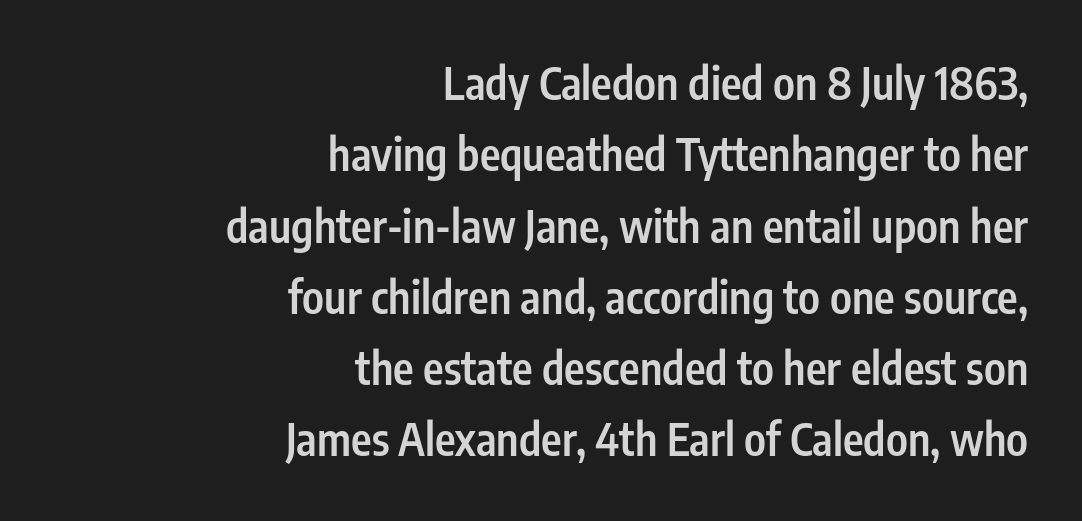
Q: Is the text bold? A: Semi-bold.
Q: Is the text italic (slanted)? A: No, it is upright.
Q: Is the typeface a serif or a sans-serif typeface? A: Sans-serif.
Q: Is the text underlined? A: No.
Q: How is the paragraph aligned? A: Right-aligned.
Q: Is the spacing between letters normal or unusually wide? A: Normal.
Q: Is the spacing between lines tight, normal or loose? A: Normal.
Q: Width (condensed, normal, or wide)? A: Condensed.
Q: Stroke contrast? A: Low.
Q: x-height? A: Medium.
Q: Monospaced? A: No.
